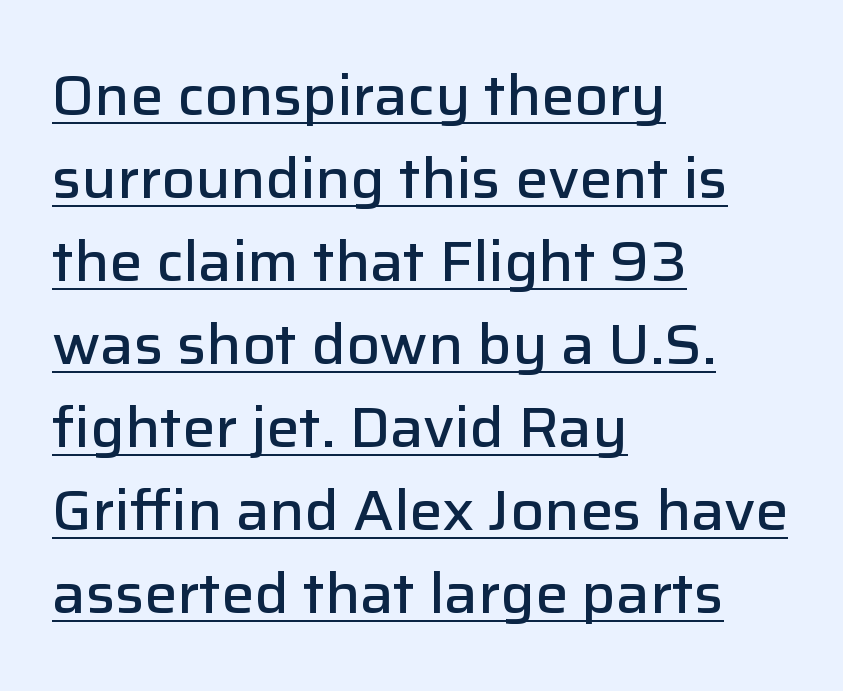
Q: Is the text bold? A: Semi-bold.
Q: Is the text italic (slanted)? A: No, it is upright.
Q: Is the typeface a serif or a sans-serif typeface? A: Sans-serif.
Q: Is the text underlined? A: Yes.
Q: How is the paragraph aligned? A: Left-aligned.
Q: Is the spacing between letters normal or unusually wide? A: Normal.
Q: Is the spacing between lines tight, normal or loose? A: Normal.
Q: Width (condensed, normal, or wide)? A: Normal.
Q: Stroke contrast? A: Low.
Q: x-height? A: Medium.
Q: Monospaced? A: No.
